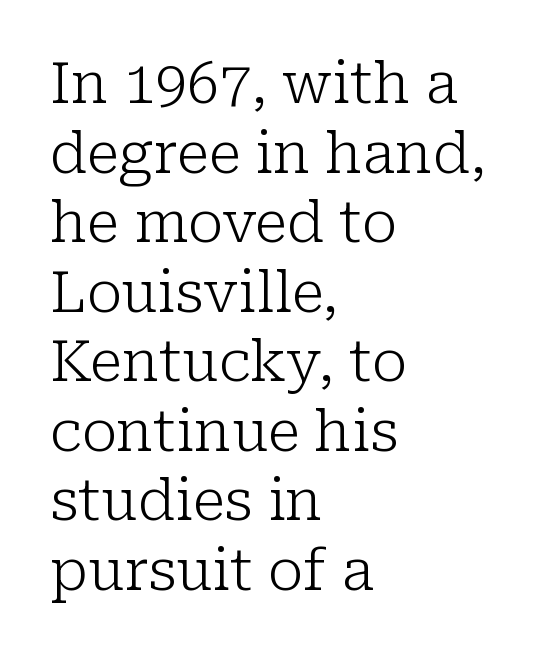
{"serif": "yes", "italic": "no", "bold": "no", "weight": "light", "width": "normal", "stroke_contrast": "low", "x_height": "medium", "monospaced": "no", "underline": "no", "align": "left", "line_spacing_ratio": 1.22, "letter_spacing": "normal", "letter_spacing_em": 0.0, "glyph_px": 57}
